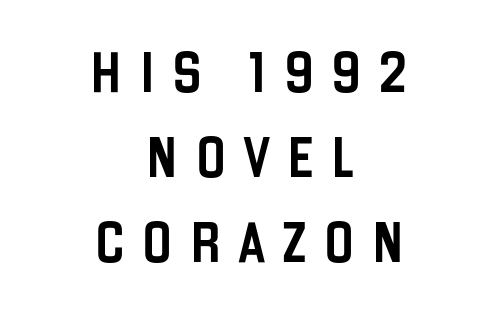
Examine the stroke ends and you'll find no serifs. The vertical gap from one line to the next is large. These lines have a slow, spaced-out rhythm from letter to letter. The letters advance in unequal steps, a hallmark of proportional type. No word sits above an underline.
